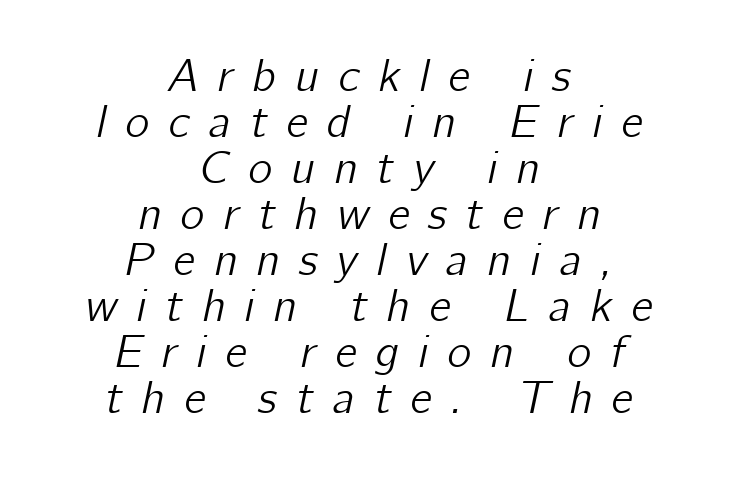
{"italic": "yes", "lean": "right", "slant_degrees": 12, "width": "normal", "stroke_contrast": "low", "x_height": "medium", "monospaced": "no", "underline": "no", "align": "center", "line_spacing": "tight", "line_spacing_ratio": 1.0, "letter_spacing": "wide", "letter_spacing_em": 0.41, "glyph_px": 46}
